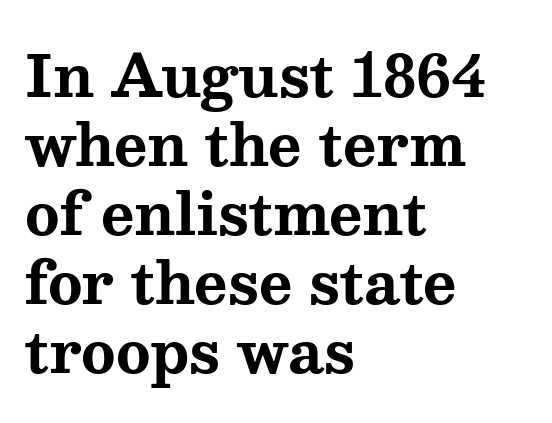
{"serif": "yes", "italic": "no", "bold": "yes", "weight": "bold", "width": "wide", "stroke_contrast": "medium", "x_height": "medium", "monospaced": "no", "underline": "no", "align": "left", "line_spacing_ratio": 1.21, "letter_spacing": "normal", "letter_spacing_em": 0.0, "glyph_px": 57}
